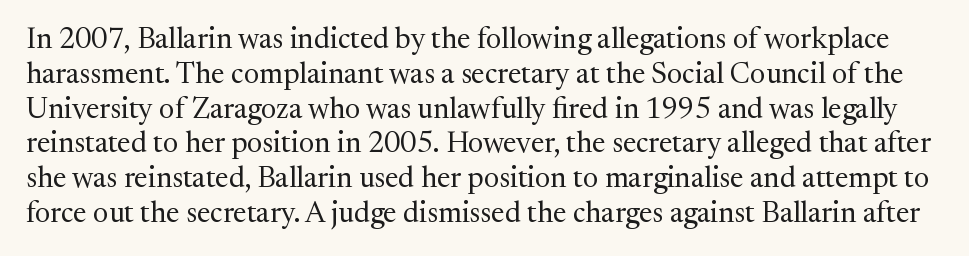
{"serif": "yes", "italic": "no", "bold": "no", "weight": "regular", "width": "normal", "stroke_contrast": "medium", "x_height": "medium", "monospaced": "no", "underline": "no", "line_spacing_ratio": 1.2, "letter_spacing": "normal", "letter_spacing_em": 0.0, "glyph_px": 29}
